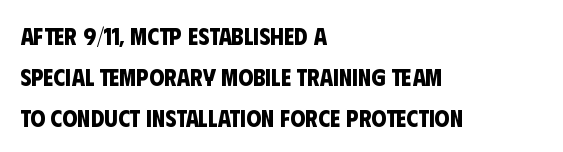
Compared with typical paragraphs, the rows here are spaced about the same. On the weight axis this lands at bold, roughly 700. Letter spacing: default. Each line starts at the same left margin while the right side varies. The string is rendered with underlining switched off.
